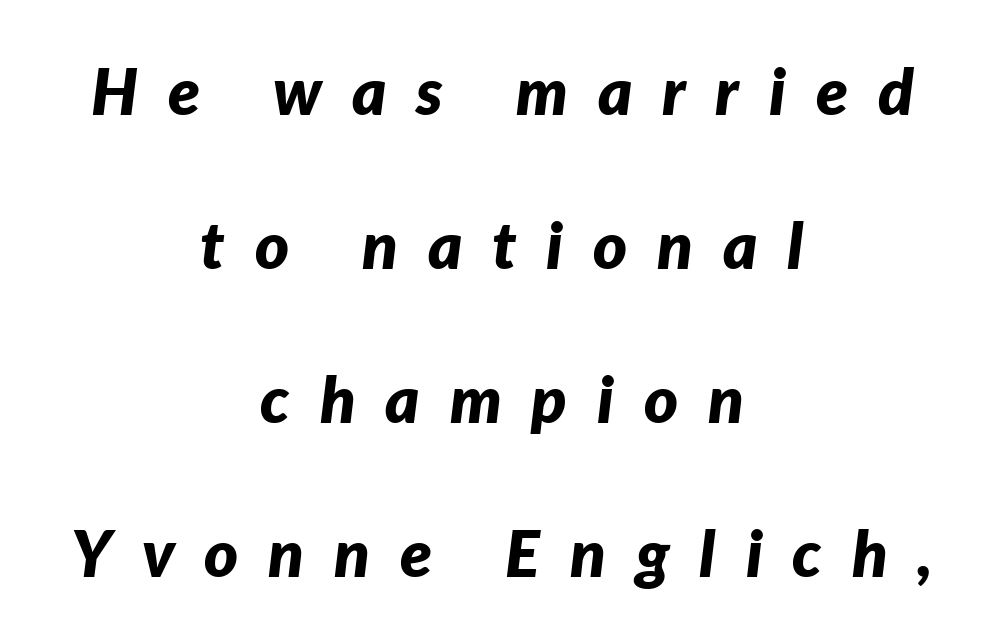
Q: Is the text bold? A: Yes.
Q: Is the text italic (slanted)? A: Yes, it leans right by about 7 degrees.
Q: Is the text underlined? A: No.
Q: How is the paragraph aligned? A: Centered.
Q: Is the spacing between letters normal or unusually wide? A: Unusually wide.
Q: Is the spacing between lines tight, normal or loose? A: Loose.
Q: Width (condensed, normal, or wide)? A: Normal.
Q: Stroke contrast? A: Low.
Q: x-height? A: Medium.
Q: Monospaced? A: No.
